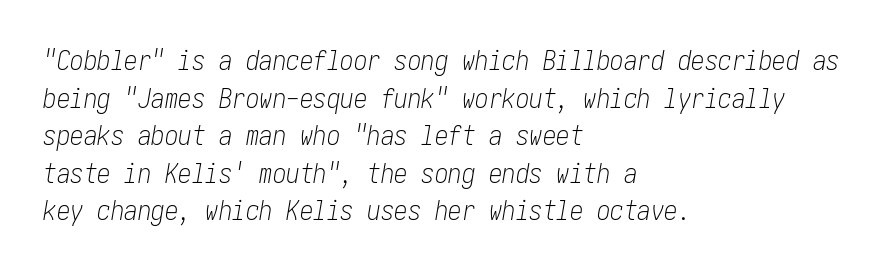
The image shows 27 px text type, italic (leaning right); set left-aligned, normal line spacing (1.39x), normal letter spacing, not underlined.
